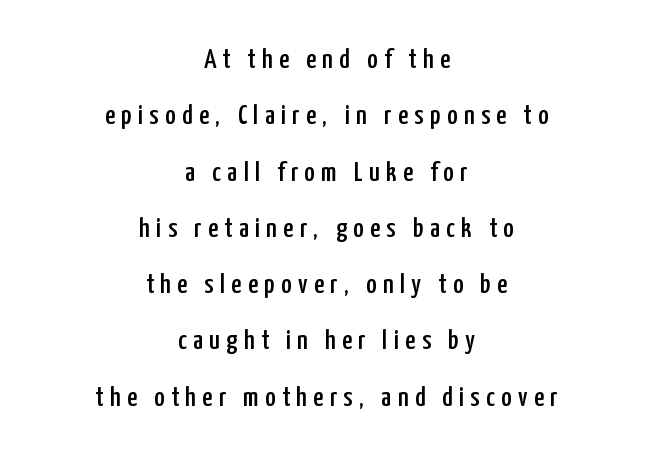
Q: Is the text italic (slanted)? A: No, it is upright.
Q: Is the typeface a serif or a sans-serif typeface? A: Sans-serif.
Q: Is the text underlined? A: No.
Q: How is the paragraph aligned? A: Centered.
Q: Is the spacing between letters normal or unusually wide? A: Unusually wide.
Q: Is the spacing between lines tight, normal or loose? A: Loose.
Q: Width (condensed, normal, or wide)? A: Condensed.
Q: Stroke contrast? A: Low.
Q: x-height? A: Medium.
Q: Monospaced? A: No.
